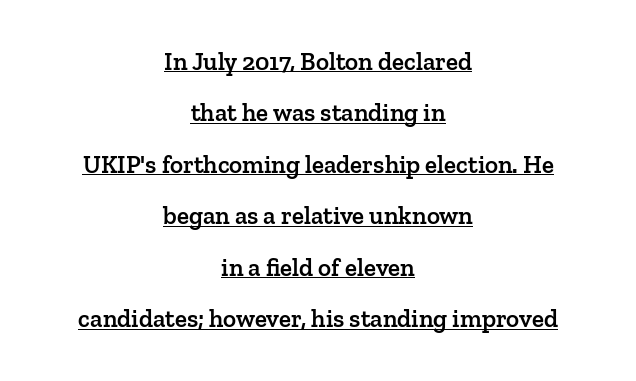
Beneath each row of characters lies a ruled line. Line spacing here is loose. Unlike italic type, these characters show no tilt at all. Caption: standard tracking, unaltered.
